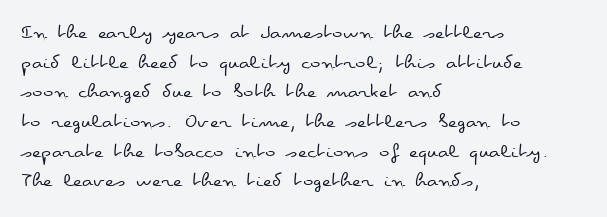
The image shows 22 px text type, upright; set left-aligned, normal line spacing (1.35x), normal letter spacing, not underlined.
